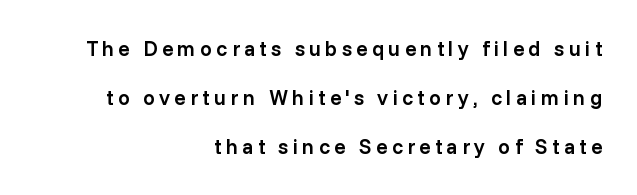
Q: Is the text bold? A: Semi-bold.
Q: Is the text italic (slanted)? A: No, it is upright.
Q: Is the text underlined? A: No.
Q: How is the paragraph aligned? A: Right-aligned.
Q: Is the spacing between letters normal or unusually wide? A: Unusually wide.
Q: Is the spacing between lines tight, normal or loose? A: Loose.
